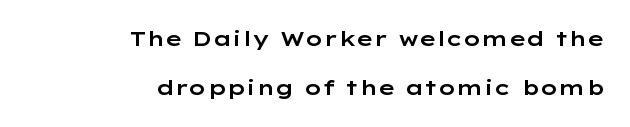
The type is set solid horizontally, with unmodified tracking. If you drew a ruler down the right edge, every line would touch it. Interline gaps are noticeably wide in this sample. Beneath every word, the page is bare.
